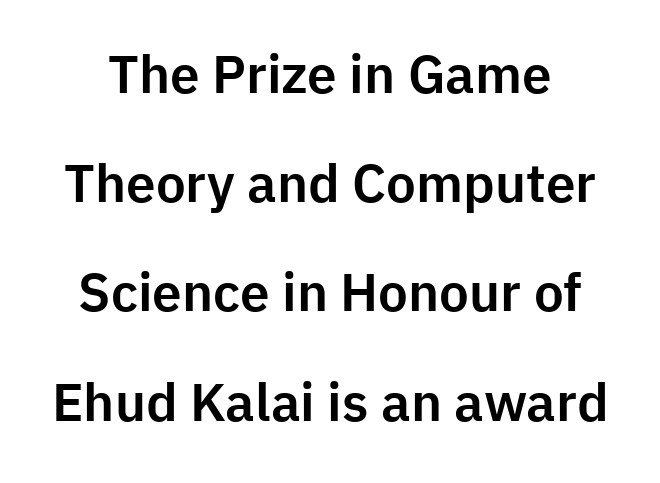
Q: Is the text italic (slanted)? A: No, it is upright.
Q: Is the typeface a serif or a sans-serif typeface? A: Sans-serif.
Q: Is the text underlined? A: No.
Q: How is the paragraph aligned? A: Centered.
Q: Is the spacing between letters normal or unusually wide? A: Normal.
Q: Is the spacing between lines tight, normal or loose? A: Loose.
Q: Width (condensed, normal, or wide)? A: Normal.
Q: Stroke contrast? A: Low.
Q: x-height? A: Medium.
Q: Monospaced? A: No.
